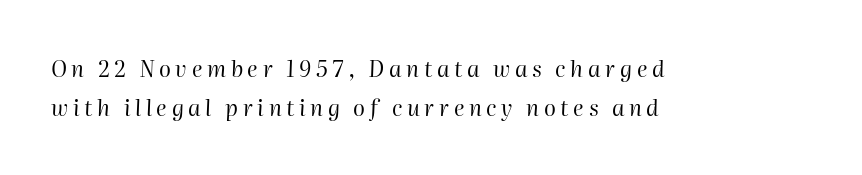
Q: Is the text bold? A: No.
Q: Is the text italic (slanted)? A: Yes, it leans right by about 2 degrees.
Q: Is the text underlined? A: No.
Q: How is the paragraph aligned? A: Left-aligned.
Q: Is the spacing between letters normal or unusually wide? A: Unusually wide.
